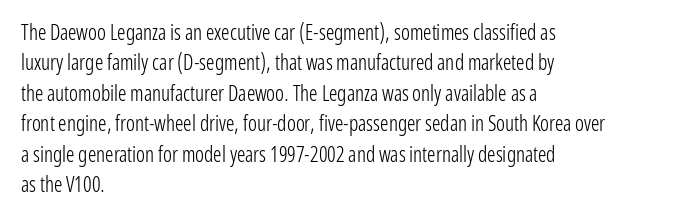
Q: Is the text bold? A: No.
Q: Is the text italic (slanted)? A: No, it is upright.
Q: Is the text underlined? A: No.
Q: How is the paragraph aligned? A: Left-aligned.
Q: Is the spacing between letters normal or unusually wide? A: Normal.
Q: Is the spacing between lines tight, normal or loose? A: Normal.
